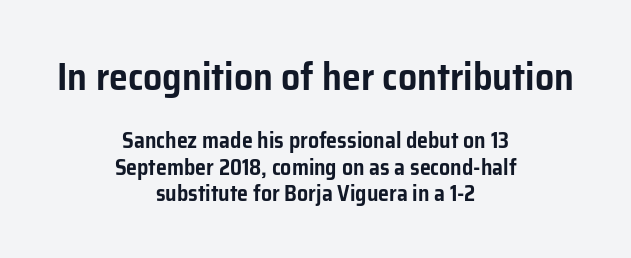
Q: Is the text italic (slanted)? A: No, it is upright.
Q: Is the typeface a serif or a sans-serif typeface? A: Sans-serif.
Q: Is the text underlined? A: No.
Q: How is the paragraph aligned? A: Centered.
Q: Is the spacing between letters normal or unusually wide? A: Normal.
Q: Which block of text is set in a larger size, the first (top) or the second (bottom)? A: The first (top) one.
Q: Width (condensed, normal, or wide)? A: Normal.
Q: Stroke contrast? A: Low.
Q: x-height? A: Medium.
Q: Monospaced? A: No.
